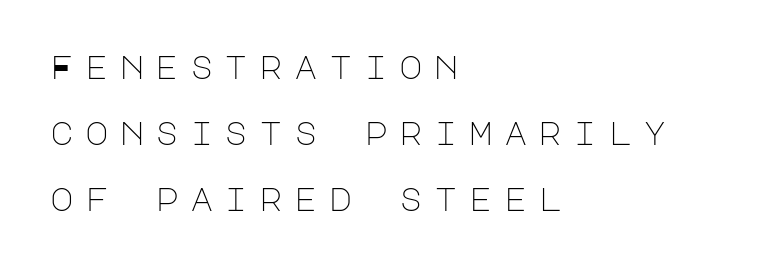
Q: Is the text bold? A: No.
Q: Is the text italic (slanted)? A: No, it is upright.
Q: Is the typeface a serif or a sans-serif typeface? A: Sans-serif.
Q: Is the text underlined? A: No.
Q: How is the paragraph aligned? A: Left-aligned.
Q: Is the spacing between letters normal or unusually wide? A: Unusually wide.
Q: Is the spacing between lines tight, normal or loose? A: Loose.
Q: Width (condensed, normal, or wide)? A: Normal.
Q: Stroke contrast? A: Low.
Q: x-height? A: Large.
